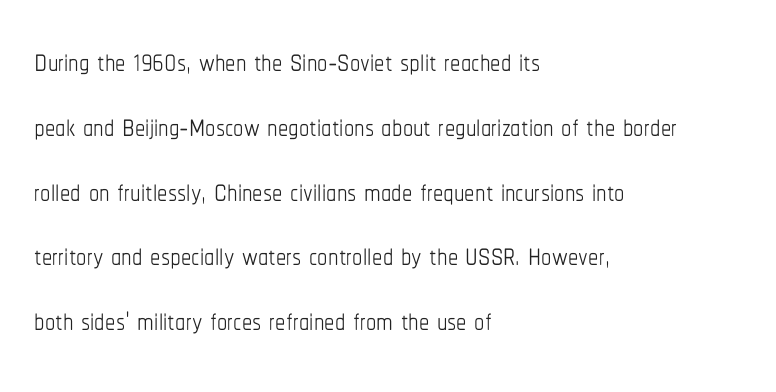
The image shows 41 px thin, condensed type, upright; set left-aligned, normal line spacing (1.58x), normal letter spacing, not underlined; low stroke contrast and a medium x-height.
